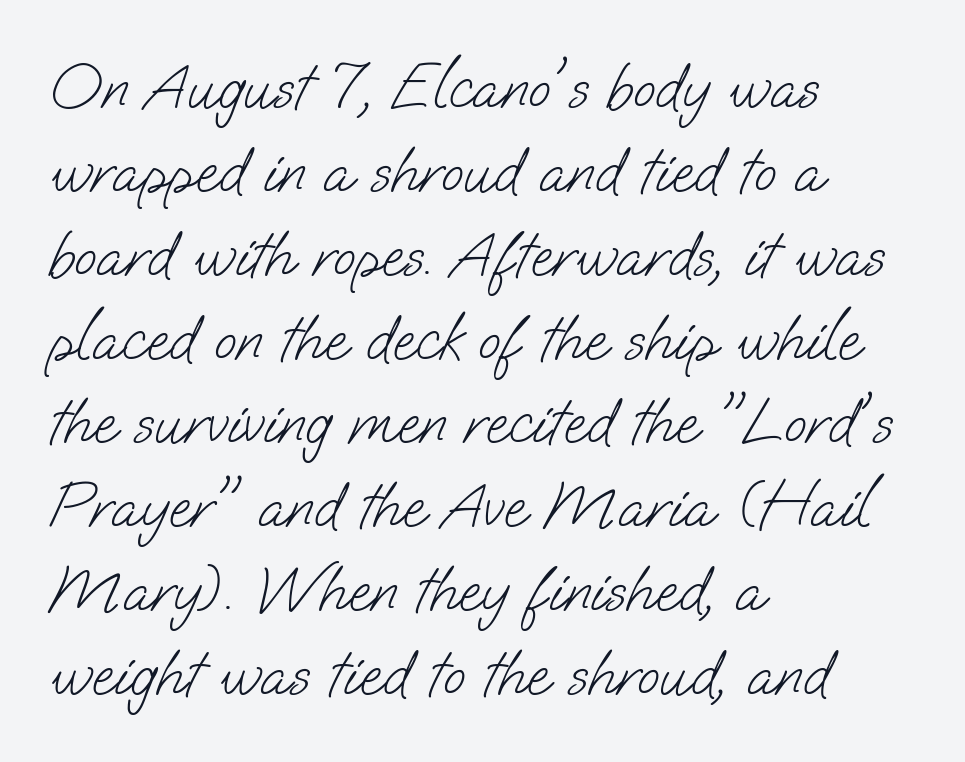
{"serif": "no", "bold": "no", "weight": "light", "width": "normal", "stroke_contrast": "low", "x_height": "small", "monospaced": "no", "underline": "no", "align": "left", "line_spacing": "normal", "line_spacing_ratio": 1.29, "letter_spacing": "normal", "letter_spacing_em": 0.0, "glyph_px": 65}
